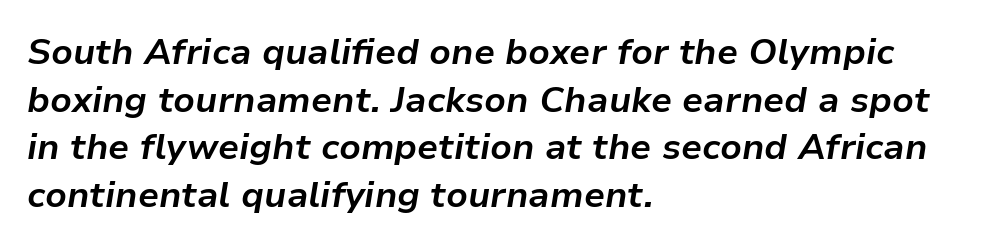
The specimen reads as italic at a glance. The rendering uses natural spacing where letterforms have individual widths. Line beginnings align vertically; line endings do not. Clear beneath every line of the passage.
